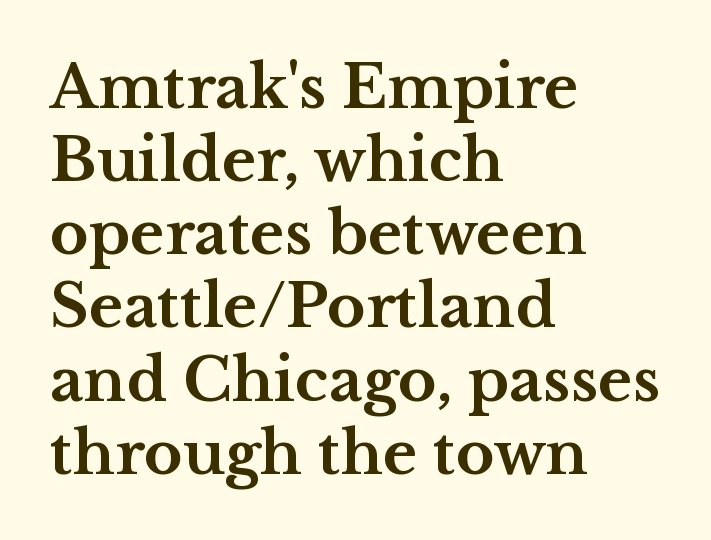
Line starts are locked; line ends wander. The face used here is proportionally spaced, like ordinary book or web type. Lines of text with bare space underneath. Heft: maximum for text — a bold.
